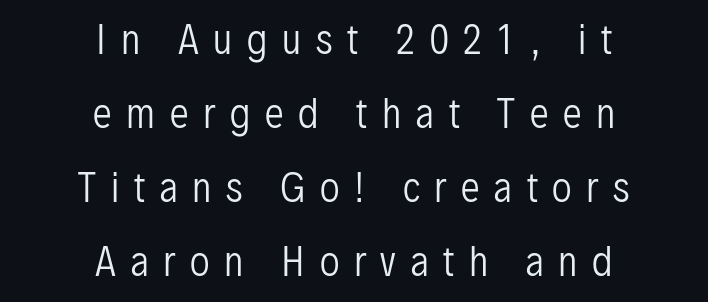
The letterforms stand isolated, each surrounded by extra space. Weight: not bold — regular or lighter. Horizontal bands of white between lines are thick stripes. The glyphs are unaccompanied by any horizontal stroke below them.
